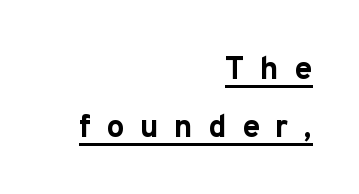
The image shows 32 px bold sans-serif type, upright; set right-aligned, line spacing 1.8x, unusually wide letter spacing (+0.48 em), underlined; low stroke contrast and a medium x-height.
